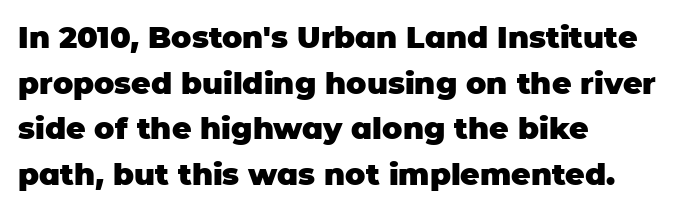
The image shows 30 px heavy sans-serif type, upright; set left-aligned, normal line spacing (1.52x), normal letter spacing, not underlined; low stroke contrast and a large x-height.
